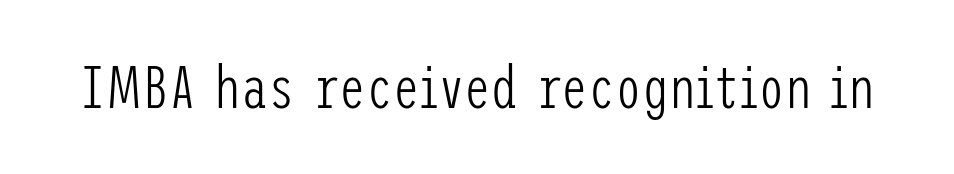
Q: Is the text bold? A: No.
Q: Is the text italic (slanted)? A: No, it is upright.
Q: Is the typeface a serif or a sans-serif typeface? A: Sans-serif.
Q: Is the text underlined? A: No.
Q: Is the spacing between letters normal or unusually wide? A: Normal.
Q: Width (condensed, normal, or wide)? A: Condensed.
Q: Stroke contrast? A: Low.
Q: x-height? A: Medium.
